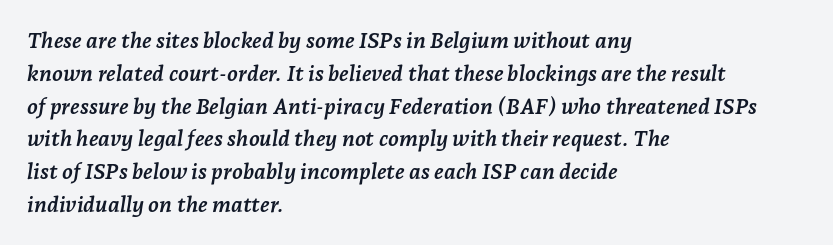
The typesetter chose a ragged-right arrangement here. Yep, that's italic — everything's leaning. Notice how thick the strokes are: this is what a full bold looks like. This rendering features lettering with no underline.
